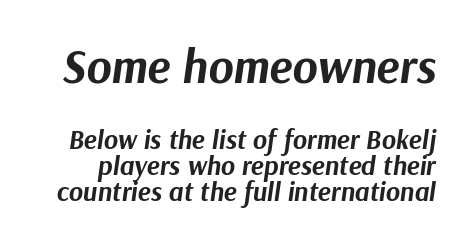
The image shows 48 px bold type, italic (leaning right); set tight line spacing (0.97x), normal letter spacing, not underlined; the first (top) block is 1.78x larger; medium stroke contrast and a medium x-height.
